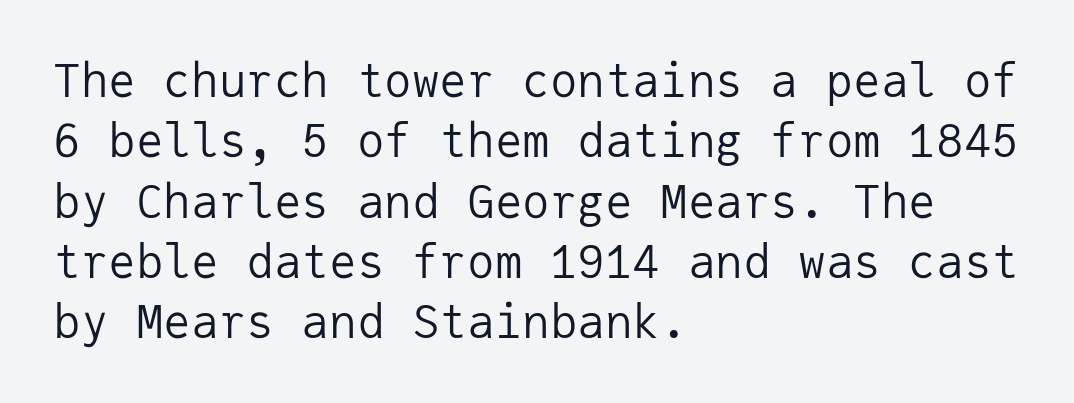
{"serif": "no", "italic": "no", "bold": "no", "weight": "regular", "width": "normal", "stroke_contrast": "low", "x_height": "medium", "monospaced": "yes", "underline": "no", "align": "left", "line_spacing": "normal", "line_spacing_ratio": 1.31, "letter_spacing": "normal", "letter_spacing_em": 0.0, "glyph_px": 46}
